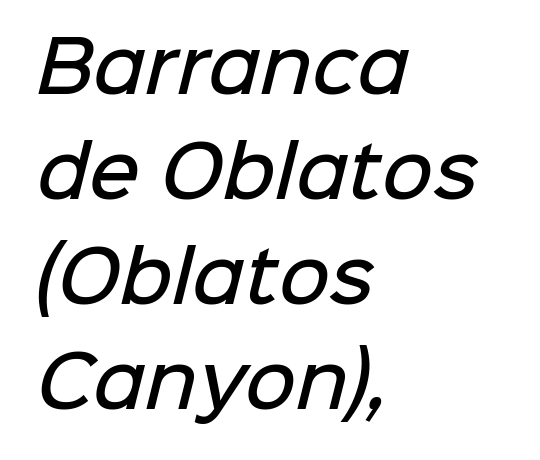
{"serif": "no", "bold": "semi", "weight": "semibold", "width": "normal", "stroke_contrast": "low", "x_height": "medium", "monospaced": "no", "underline": "no", "align": "left", "line_spacing": "normal", "line_spacing_ratio": 1.5, "letter_spacing": "normal", "letter_spacing_em": 0.0, "glyph_px": 70}
